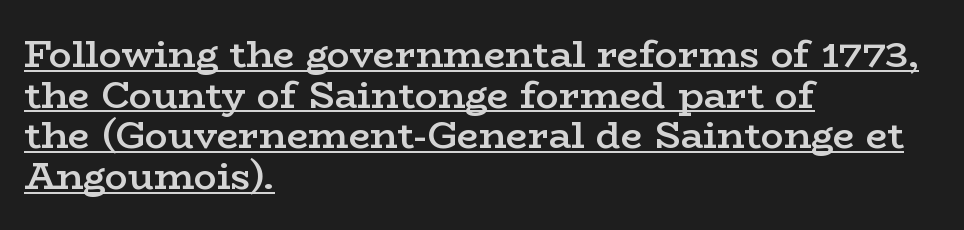
Q: Is the text bold? A: Semi-bold.
Q: Is the text italic (slanted)? A: No, it is upright.
Q: Is the typeface a serif or a sans-serif typeface? A: Serif.
Q: Is the text underlined? A: Yes.
Q: How is the paragraph aligned? A: Left-aligned.
Q: Is the spacing between letters normal or unusually wide? A: Normal.
Q: Is the spacing between lines tight, normal or loose? A: Tight.
Q: Width (condensed, normal, or wide)? A: Wide.
Q: Stroke contrast? A: Low.
Q: x-height? A: Medium.
Q: Monospaced? A: No.
